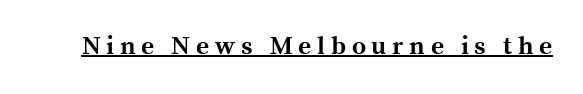
Students, this is bold: see how much ink each stroke carries. The typography opts for an upright posture over an oblique one. The words here are underlined. Look at the tracking — it's clearly loosened, letters drifting apart.
